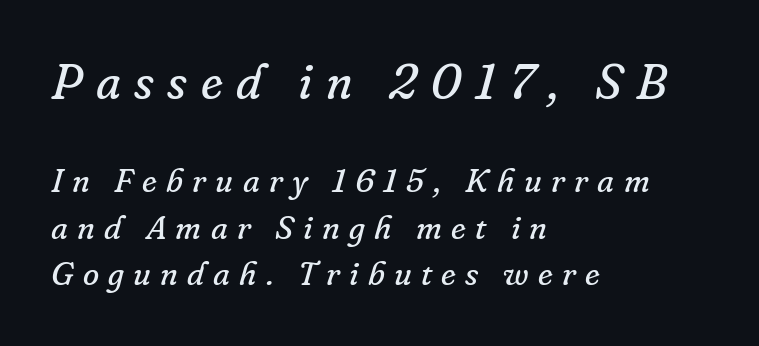
The typesetter chose a ragged-right arrangement here. The block of text has a typical density, with ordinary space between rows. Unbolded letterforms with no extra heft. Just letters on the line, the space beneath them empty.
